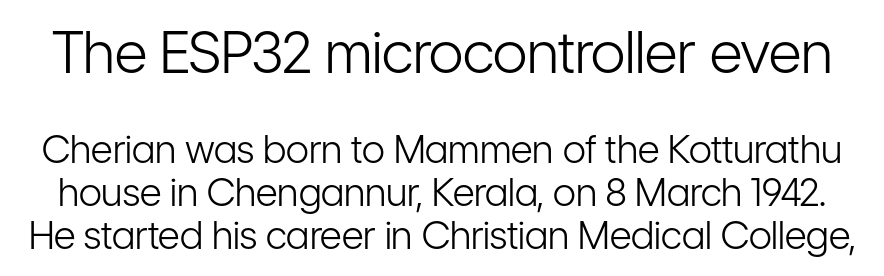
The image shows 57 px light, condensed sans-serif type, upright; set tight line spacing (1.12x), normal letter spacing, not underlined; the first (top) block is 1.5x larger; low stroke contrast and a medium x-height.
